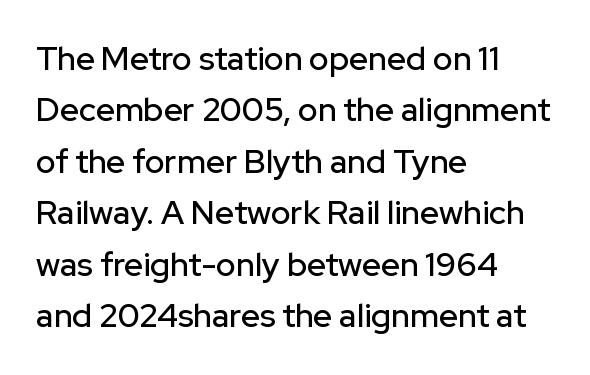
The image shows 33 px sans-serif type, upright; set left-aligned, normal line spacing (1.56x), normal letter spacing, not underlined; low stroke contrast and a medium x-height.
